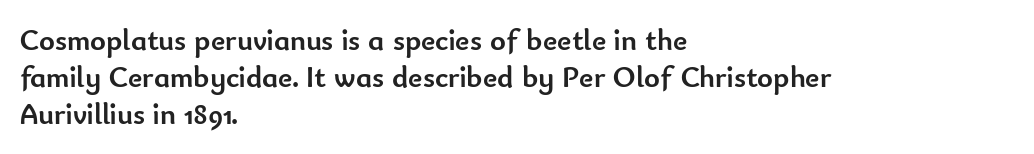
The image shows 30 px semibold sans-serif type, upright; set left-aligned, line spacing 1.24x, normal letter spacing, not underlined; low stroke contrast and a small x-height.
